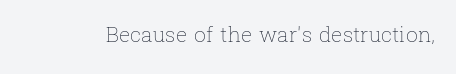
The passage shown is not underscored anywhere. The font's upright variant was chosen for this text. Stems here are at most as thick as an everyday book face. Observe the ordinary spacing: letters are neighbours, not strangers.
